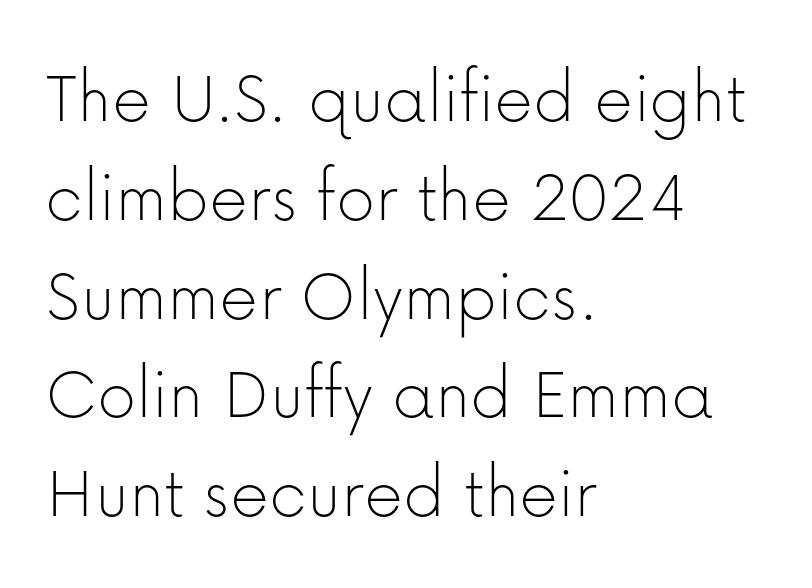
{"serif": "no", "italic": "no", "bold": "no", "weight": "thin", "width": "normal", "stroke_contrast": "low", "x_height": "medium", "monospaced": "no", "underline": "no", "align": "left", "line_spacing": "normal", "line_spacing_ratio": 1.3, "letter_spacing": "normal", "letter_spacing_em": 0.0, "glyph_px": 76}
